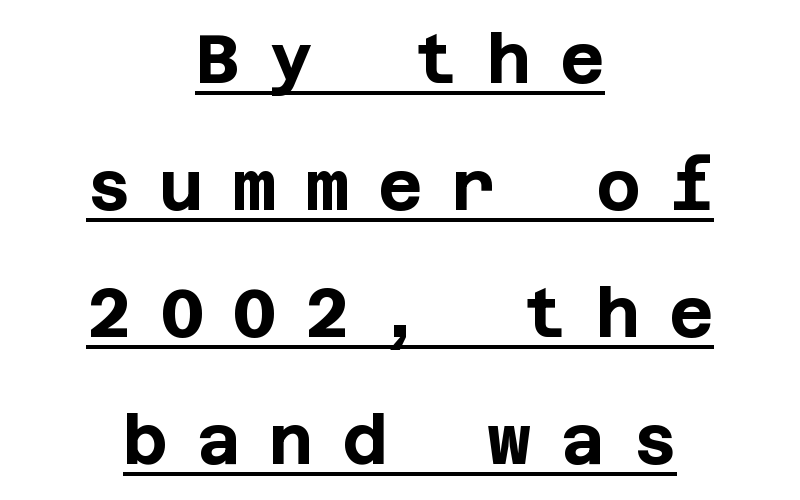
{"serif": "no", "italic": "no", "bold": "yes", "weight": "bold", "width": "normal", "stroke_contrast": "low", "x_height": "large", "underline": "yes", "align": "center", "line_spacing_ratio": 1.87, "letter_spacing": "wide", "letter_spacing_em": 0.42, "glyph_px": 68}
